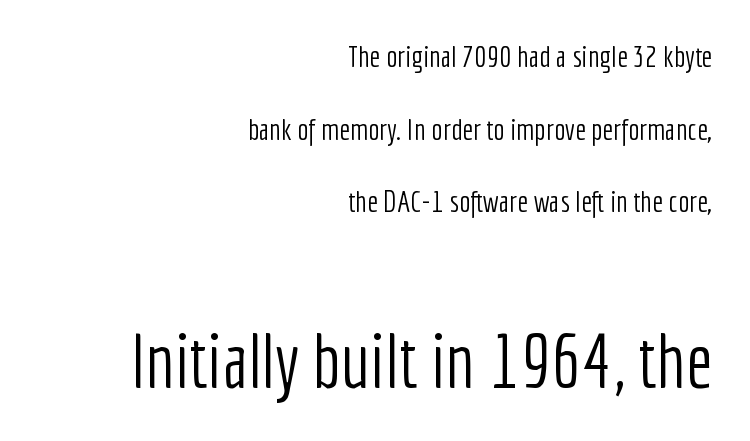
{"serif": "no", "italic": "no", "bold": "no", "weight": "light", "width": "condensed", "stroke_contrast": "low", "x_height": "medium", "monospaced": "no", "underline": "no", "align": "right", "line_spacing": "loose", "line_spacing_ratio": 2.42, "letter_spacing": "normal", "letter_spacing_em": 0.0, "larger_block": "second", "size_ratio": 2.5, "glyph_px": 75}
